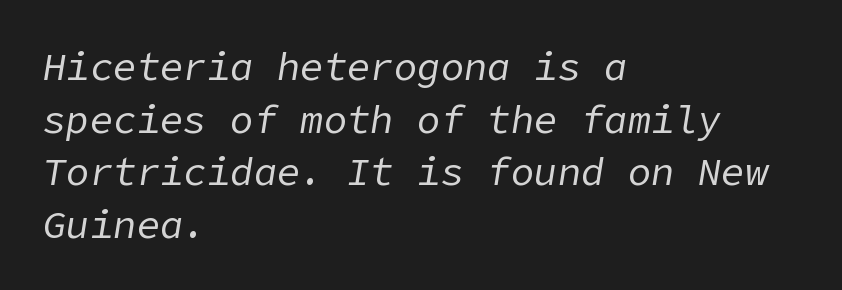
Tracking value appears to be zero — textbook default spacing. A student would call this left alignment; a typographer would say flush left, rag right. The specimen omits any rule beneath the text block's lines. Stems and bowls with no extra thickness — not bold.
